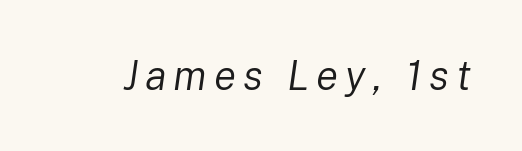
The image shows 41 px regular-weight type, italic (leaning right); set not underlined; low stroke contrast and a medium x-height.
